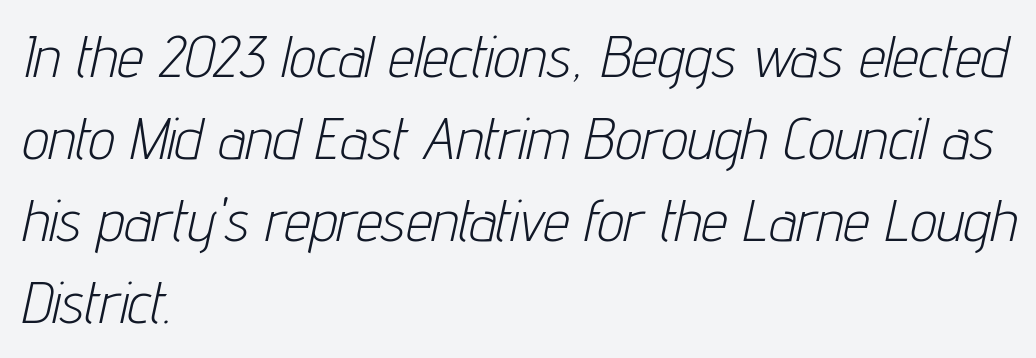
The image shows 59 px light, condensed type, italic (leaning right); set left-aligned, normal line spacing (1.39x), normal letter spacing, not underlined; low stroke contrast and a medium x-height.
